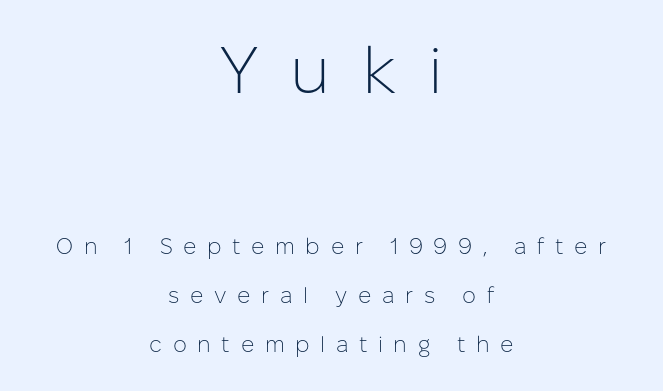
{"serif": "no", "italic": "no", "bold": "no", "weight": "light", "width": "normal", "stroke_contrast": "low", "x_height": "medium", "monospaced": "no", "underline": "no", "align": "center", "line_spacing": "loose", "line_spacing_ratio": 2.24, "letter_spacing": "wide", "letter_spacing_em": 0.48, "larger_block": "first", "size_ratio": 3.0, "glyph_px": 66}
